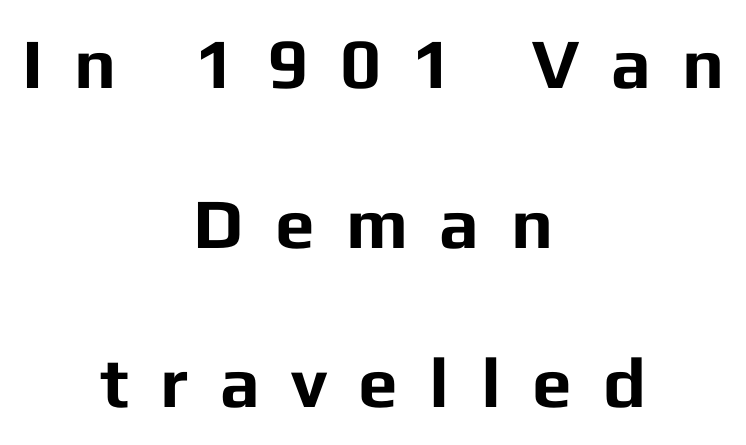
The image shows 71 px bold sans-serif type, upright; set centered, loose line spacing (2.25x), unusually wide letter spacing (+0.44 em), not underlined; low stroke contrast and a medium x-height.
